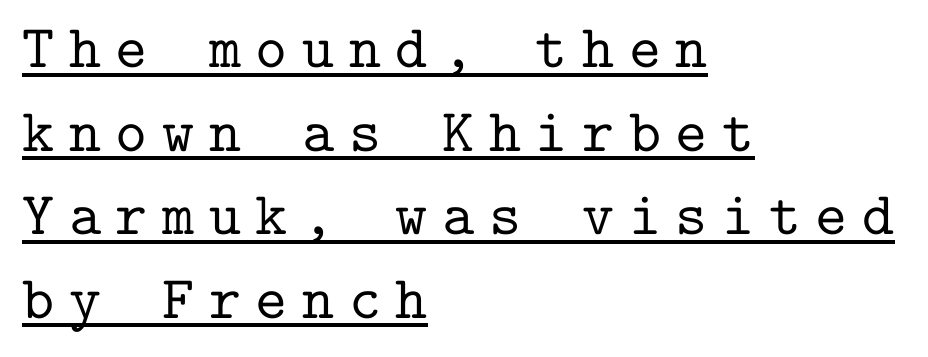
The image shows 61 px serif type, upright, monospaced; set left-aligned, normal line spacing (1.37x), unusually wide letter spacing (+0.24 em), underlined; low stroke contrast and a medium x-height.
